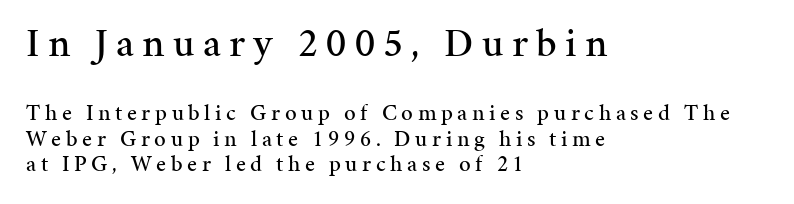
{"serif": "yes", "italic": "no", "width": "normal", "stroke_contrast": "medium", "x_height": "medium", "monospaced": "no", "underline": "no", "align": "left", "line_spacing": "tight", "line_spacing_ratio": 1.09, "letter_spacing": "wide", "letter_spacing_em": 0.2, "larger_block": "first", "size_ratio": 1.78, "glyph_px": 41}
